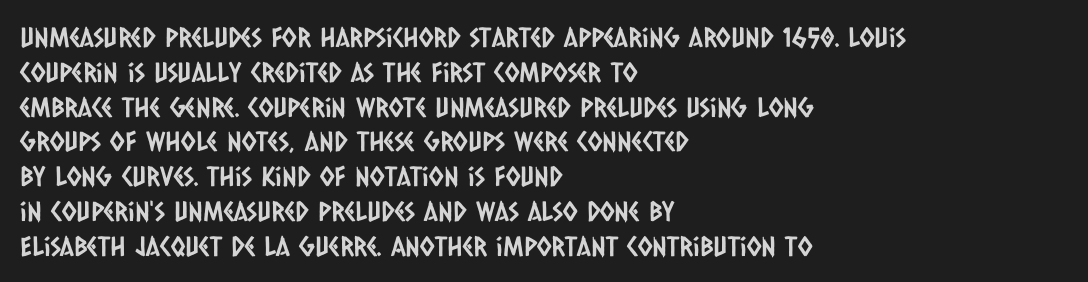
{"underline": "no", "align": "left", "line_spacing": "normal", "line_spacing_ratio": 1.29, "letter_spacing": "normal", "letter_spacing_em": 0.0, "glyph_px": 27}
